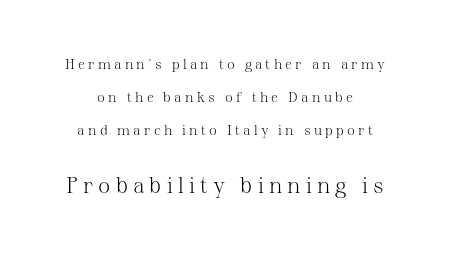
The image shows 22 px text type, upright; set loose line spacing (2.35x), unusually wide letter spacing (+0.23 em), not underlined; the second (bottom) block is 1.57x larger.
